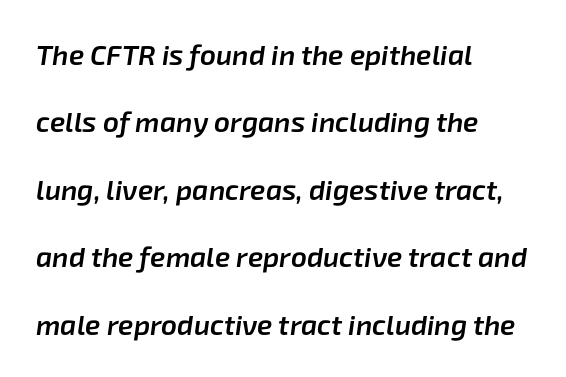
{"italic": "yes", "lean": "right", "slant_degrees": 8, "bold": "semi", "weight": "semibold", "width": "normal", "stroke_contrast": "low", "x_height": "medium", "monospaced": "no", "underline": "no", "align": "left", "line_spacing": "loose", "line_spacing_ratio": 2.41, "letter_spacing": "normal", "letter_spacing_em": 0.0, "glyph_px": 28}
